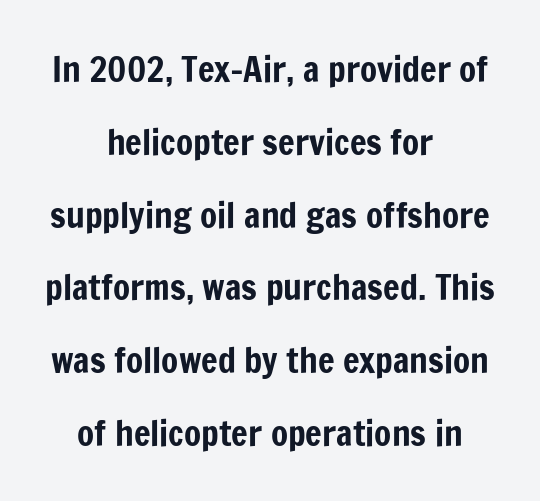
The image shows 35 px condensed sans-serif type, upright; set centered, loose line spacing (2.08x), normal letter spacing, not underlined; low stroke contrast and a medium x-height.
